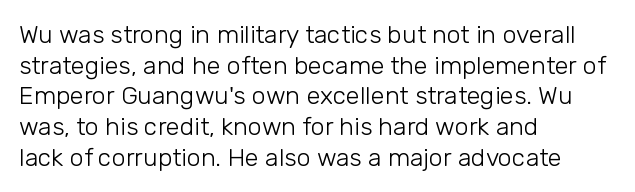
Q: Is the text bold? A: No.
Q: Is the text italic (slanted)? A: No, it is upright.
Q: Is the text underlined? A: No.
Q: How is the paragraph aligned? A: Left-aligned.
Q: Is the spacing between letters normal or unusually wide? A: Normal.
